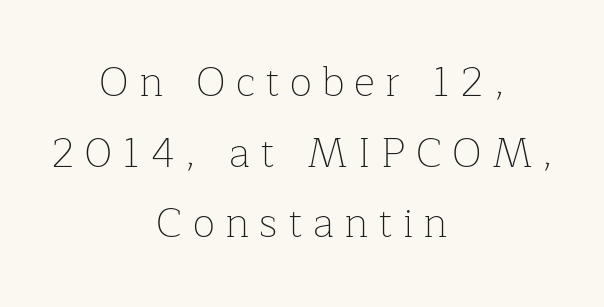
Words appear elongated and porous because spacing is wide. The axis of the letterforms is exactly vertical. Heft: none added — not bold. Alignment: centered. Each letter keeps its own natural width here, so spacing adapts to shape. Descenders hang freely into open space.
